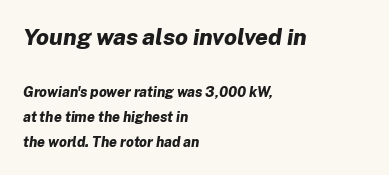
Q: Is the text bold? A: Yes.
Q: Is the text italic (slanted)? A: Yes, it leans right by about 8 degrees.
Q: Is the text underlined? A: No.
Q: How is the paragraph aligned? A: Left-aligned.
Q: Is the spacing between letters normal or unusually wide? A: Normal.
Q: Which block of text is set in a larger size, the first (top) or the second (bottom)? A: The first (top) one.
